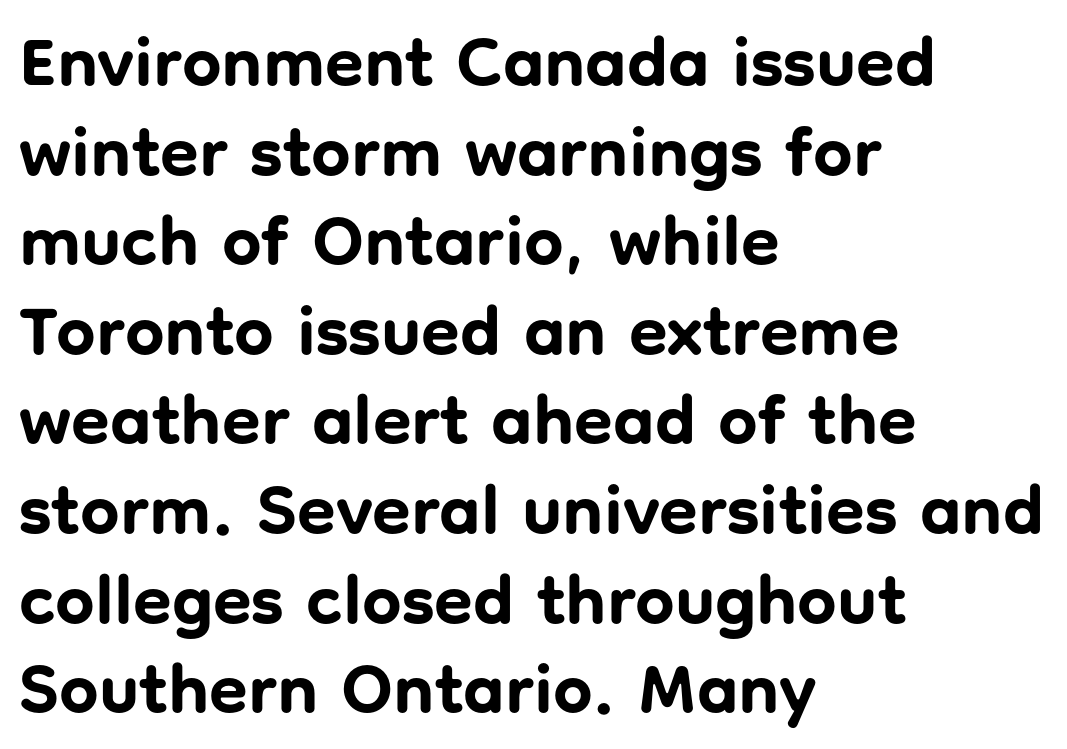
{"serif": "no", "italic": "no", "bold": "yes", "weight": "bold", "width": "normal", "stroke_contrast": "low", "x_height": "medium", "monospaced": "no", "underline": "no", "align": "left", "line_spacing": "normal", "line_spacing_ratio": 1.28, "letter_spacing": "normal", "letter_spacing_em": 0.0, "glyph_px": 70}
